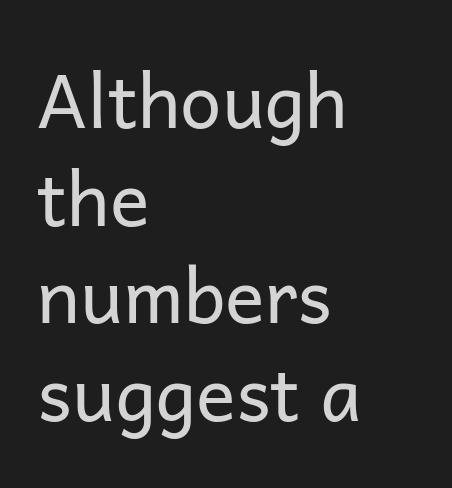
Do the characters align in a grid? No, the font is proportional. There is no visible air inserted between adjacent glyphs. The strip under each line holds only bare page. The typesetting does not lean heavy: it is not bold.
